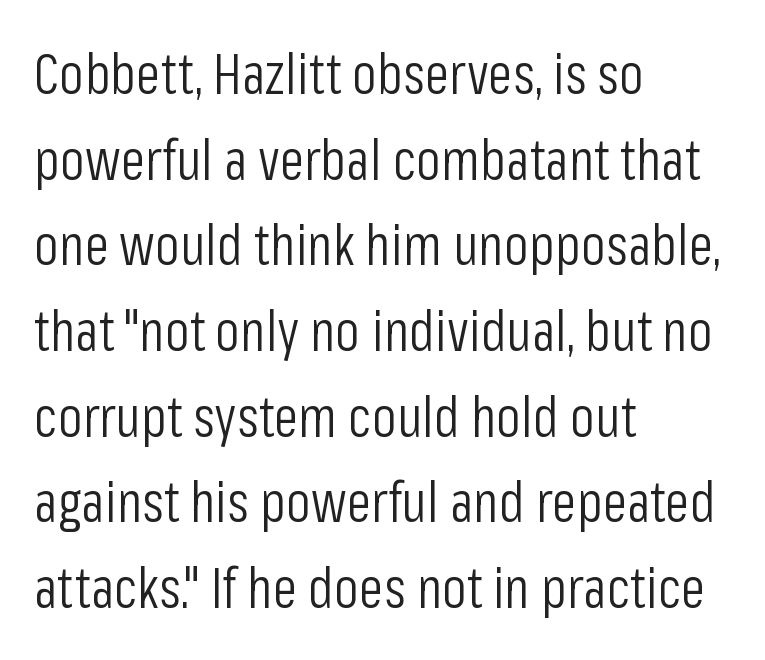
Q: Is the text bold? A: No.
Q: Is the text italic (slanted)? A: No, it is upright.
Q: Is the typeface a serif or a sans-serif typeface? A: Sans-serif.
Q: Is the text underlined? A: No.
Q: How is the paragraph aligned? A: Left-aligned.
Q: Is the spacing between letters normal or unusually wide? A: Normal.
Q: Is the spacing between lines tight, normal or loose? A: Normal.
Q: Width (condensed, normal, or wide)? A: Condensed.
Q: Stroke contrast? A: Low.
Q: x-height? A: Medium.
Q: Monospaced? A: No.
